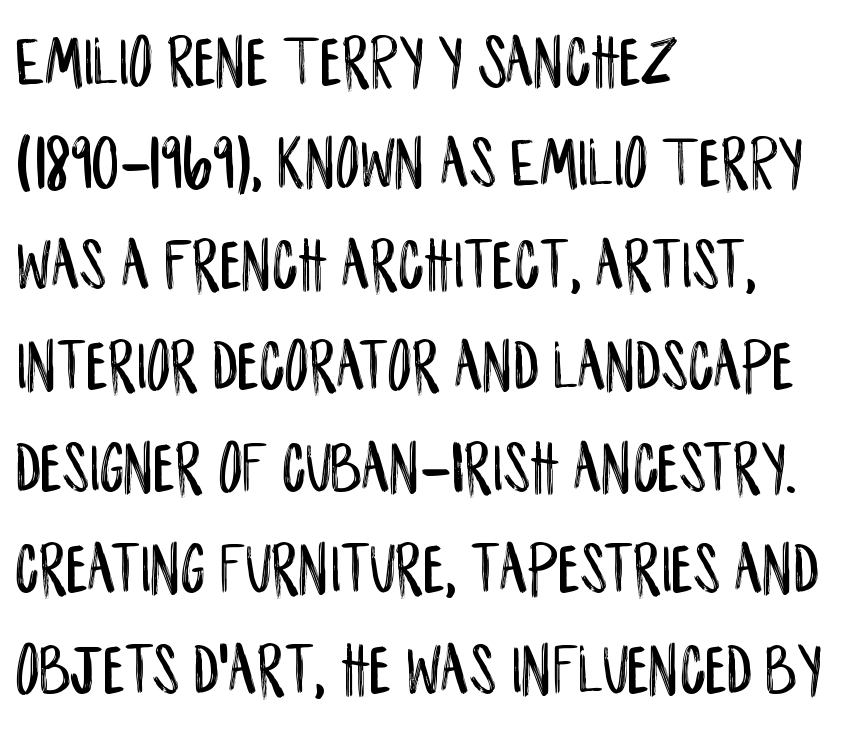
The image shows 74 px condensed sans-serif type, upright; set left-aligned, normal line spacing (1.37x), normal letter spacing, not underlined; low stroke contrast and a large x-height.
